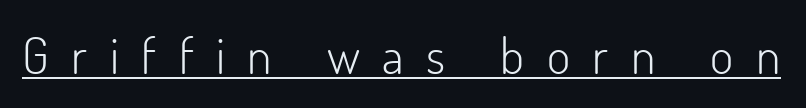
Q: Is the text bold? A: No.
Q: Is the text italic (slanted)? A: No, it is upright.
Q: Is the typeface a serif or a sans-serif typeface? A: Sans-serif.
Q: Is the text underlined? A: Yes.
Q: Is the spacing between letters normal or unusually wide? A: Unusually wide.
Q: Width (condensed, normal, or wide)? A: Normal.
Q: Stroke contrast? A: Low.
Q: x-height? A: Small.
Q: Monospaced? A: No.
